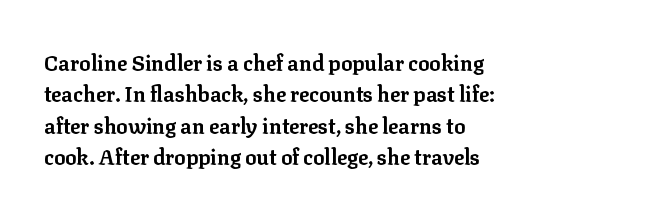
The passage shown is emphatically bold. The specimen reads as upright at a glance. Alignment: flush left. What stands out about the letter spacing? Nothing — it is the standard amount. The block of text has a typical density, with ordinary space between rows. The words here are not underlined.
